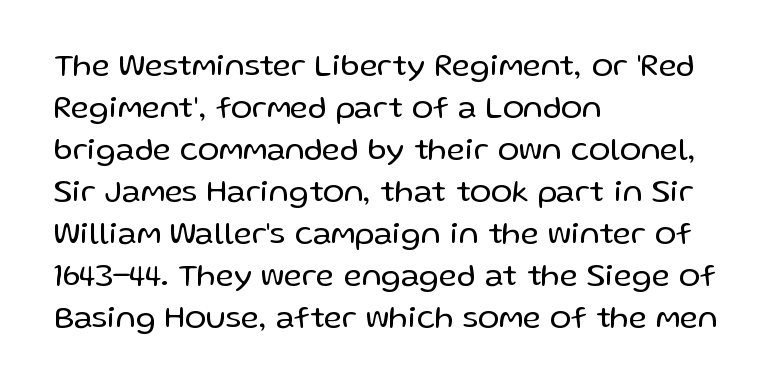
{"serif": "no", "italic": "no", "bold": "no", "weight": "regular", "width": "normal", "stroke_contrast": "low", "x_height": "medium", "monospaced": "no", "underline": "no", "align": "left", "line_spacing": "normal", "line_spacing_ratio": 1.31, "letter_spacing": "normal", "letter_spacing_em": 0.0, "glyph_px": 32}
